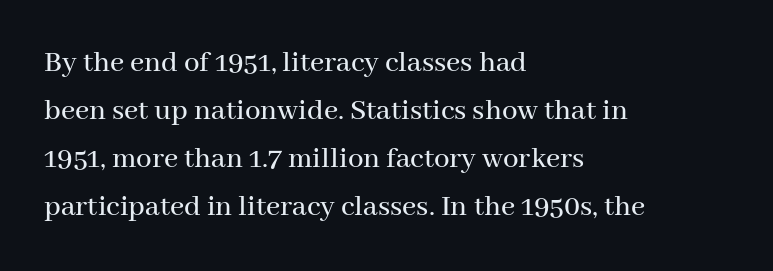
{"serif": "yes", "italic": "no", "width": "normal", "stroke_contrast": "medium", "x_height": "medium", "monospaced": "no", "underline": "no", "align": "left", "line_spacing": "normal", "line_spacing_ratio": 1.55, "letter_spacing": "normal", "letter_spacing_em": 0.0, "glyph_px": 31}
